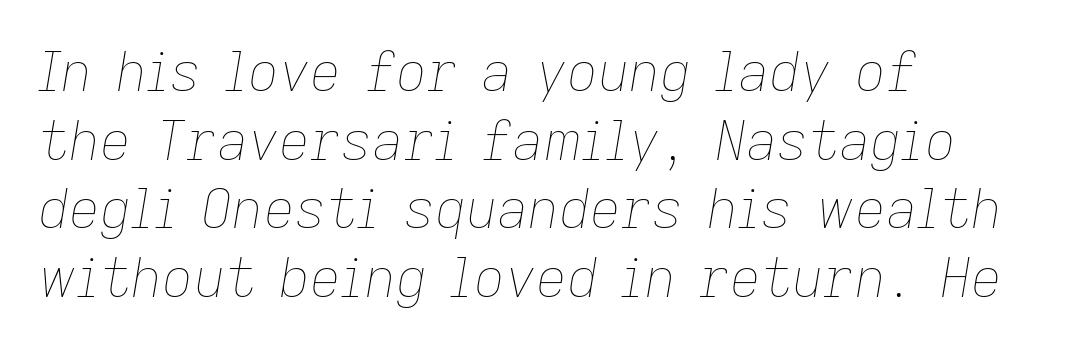
{"italic": "yes", "lean": "right", "slant_degrees": 9, "bold": "no", "weight": "thin", "width": "normal", "stroke_contrast": "low", "x_height": "medium", "monospaced": "no", "underline": "no", "align": "left", "line_spacing": "normal", "line_spacing_ratio": 1.27, "letter_spacing": "normal", "letter_spacing_em": 0.0, "glyph_px": 54}
